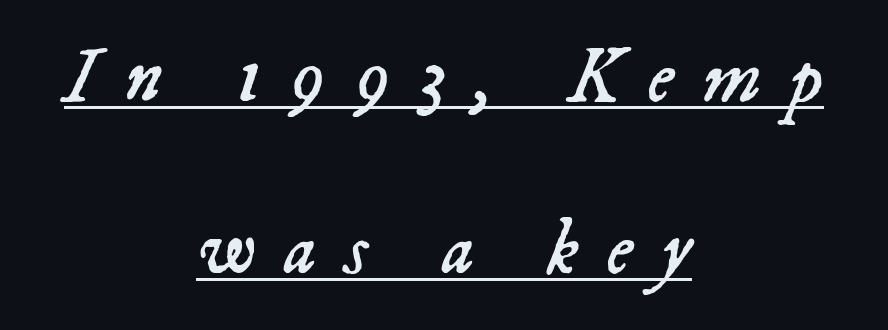
Q: Is the text bold? A: No.
Q: Is the text italic (slanted)? A: Yes, it leans right by about 23 degrees.
Q: Is the text underlined? A: Yes.
Q: How is the paragraph aligned? A: Centered.
Q: Is the spacing between letters normal or unusually wide? A: Unusually wide.
Q: Is the spacing between lines tight, normal or loose? A: Loose.
Q: Width (condensed, normal, or wide)? A: Normal.
Q: Stroke contrast? A: Low.
Q: x-height? A: Medium.
Q: Monospaced? A: No.
